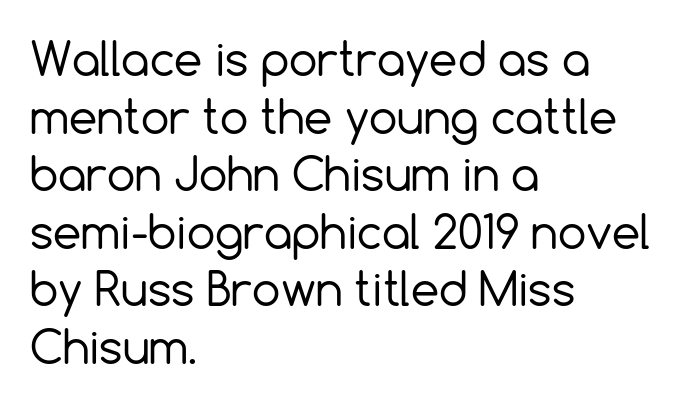
{"serif": "no", "italic": "no", "bold": "no", "weight": "regular", "width": "normal", "x_height": "medium", "monospaced": "no", "underline": "no", "align": "left", "line_spacing": "normal", "line_spacing_ratio": 1.28, "letter_spacing": "normal", "letter_spacing_em": 0.0, "glyph_px": 45}
